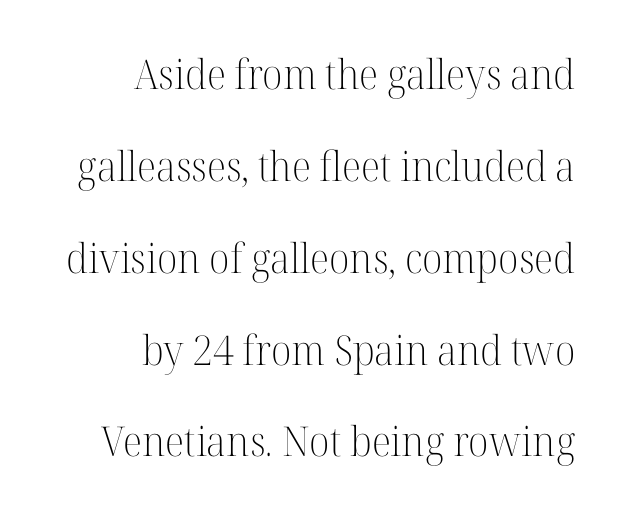
Q: Is the text bold? A: No.
Q: Is the text italic (slanted)? A: No, it is upright.
Q: Is the typeface a serif or a sans-serif typeface? A: Serif.
Q: Is the text underlined? A: No.
Q: How is the paragraph aligned? A: Right-aligned.
Q: Is the spacing between letters normal or unusually wide? A: Normal.
Q: Is the spacing between lines tight, normal or loose? A: Loose.
Q: Width (condensed, normal, or wide)? A: Normal.
Q: Stroke contrast? A: High.
Q: x-height? A: Medium.
Q: Monospaced? A: No.
